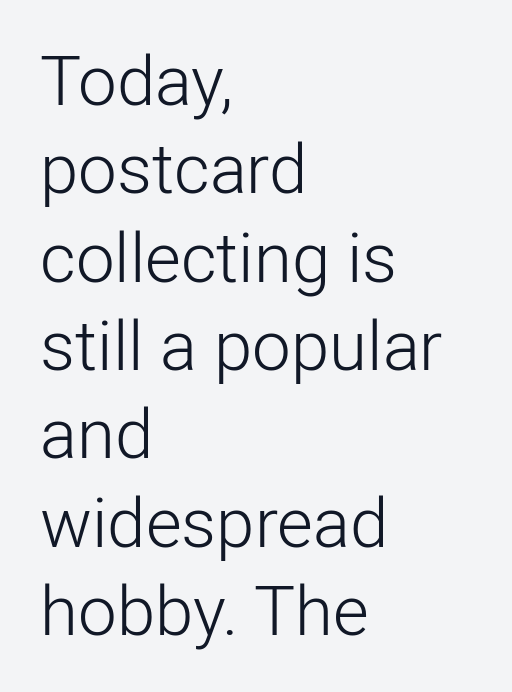
{"serif": "no", "italic": "no", "bold": "no", "weight": "light", "width": "normal", "stroke_contrast": "low", "x_height": "medium", "monospaced": "no", "underline": "no", "align": "left", "line_spacing": "normal", "line_spacing_ratio": 1.28, "letter_spacing": "normal", "letter_spacing_em": 0.0, "glyph_px": 69}
